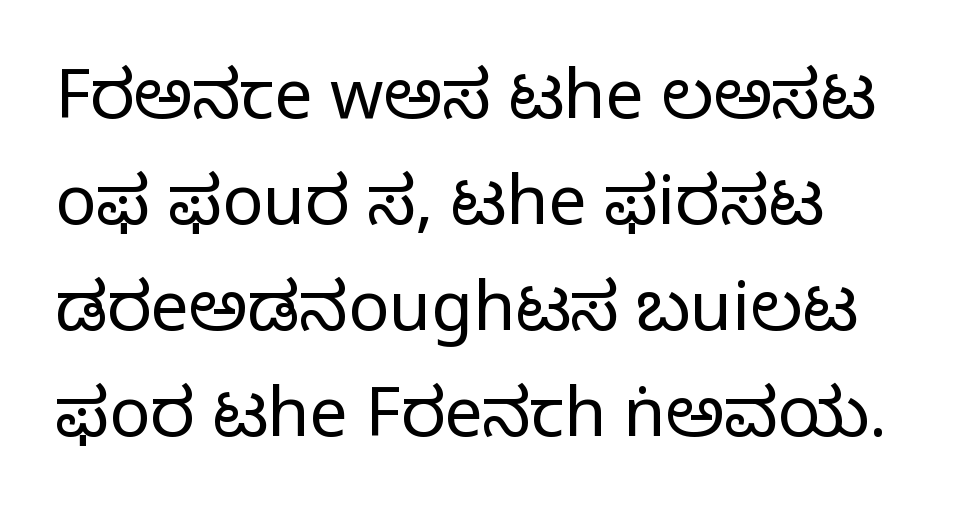
The image shows 68 px light sans-serif type, upright; set left-aligned, normal line spacing (1.56x), normal letter spacing, not underlined; low stroke contrast and a medium x-height.
